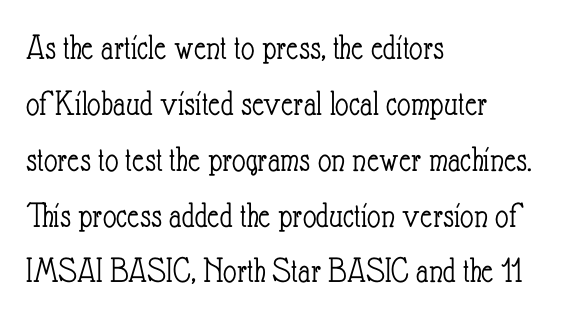
Q: Is the text bold? A: No.
Q: Is the text italic (slanted)? A: No, it is upright.
Q: Is the text underlined? A: No.
Q: How is the paragraph aligned? A: Left-aligned.
Q: Is the spacing between letters normal or unusually wide? A: Normal.
Q: Is the spacing between lines tight, normal or loose? A: Normal.
Q: Width (condensed, normal, or wide)? A: Condensed.
Q: Stroke contrast? A: Low.
Q: x-height? A: Small.
Q: Monospaced? A: No.
